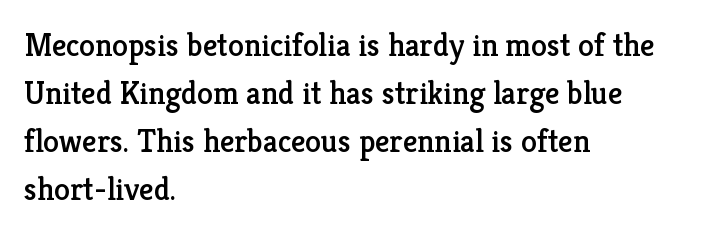
The face used here is proportionally spaced, like ordinary book or web type. Check the space under the baseline: it is left empty. The rows are spaced the way most documents space them. Each letter's strokes conclude with small projecting serifs. The letters stand upright; this is a roman face. Nothing unusual about the tracking: characters are spaced as the font intends.
